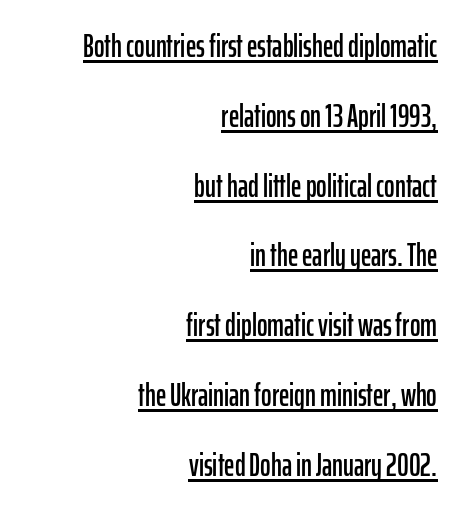
A typesetter would label this face a sans. The lines are spread far apart with generous leading. The string is rendered with underlining switched on. Nope, not italic — everything's standing straight.
